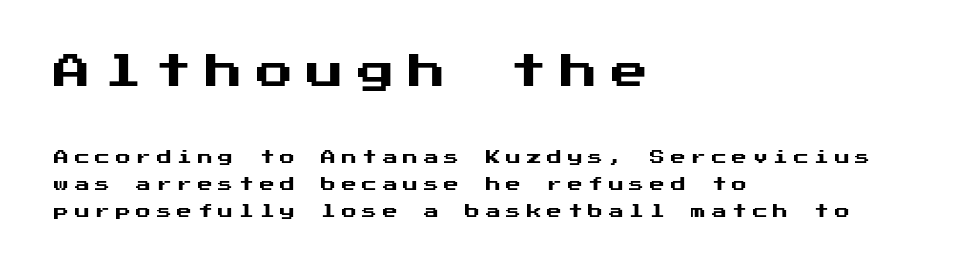
{"serif": "no", "italic": "no", "width": "normal", "stroke_contrast": "medium", "x_height": "medium", "underline": "no", "align": "left", "line_spacing_ratio": 1.79, "letter_spacing": "wide", "letter_spacing_em": 0.37, "larger_block": "first", "size_ratio": 2.47, "glyph_px": 37}
